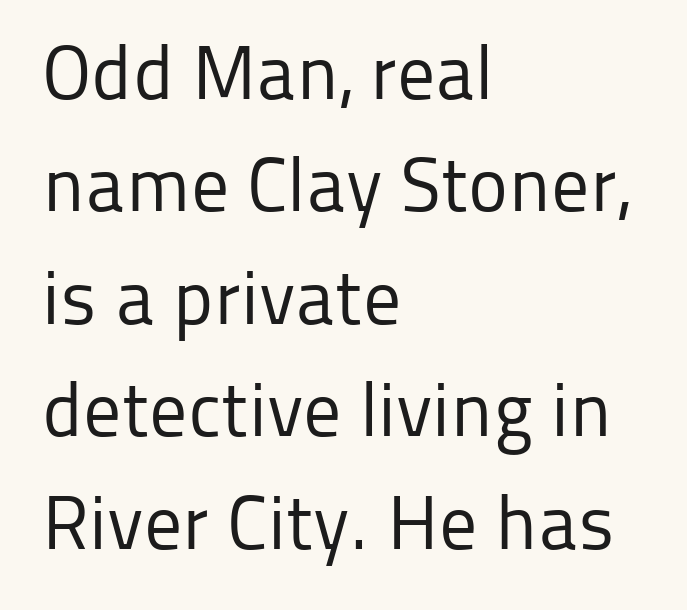
The image shows 76 px regular-weight sans-serif type, upright; set left-aligned, normal line spacing (1.48x), normal letter spacing, not underlined; low stroke contrast and a medium x-height.
